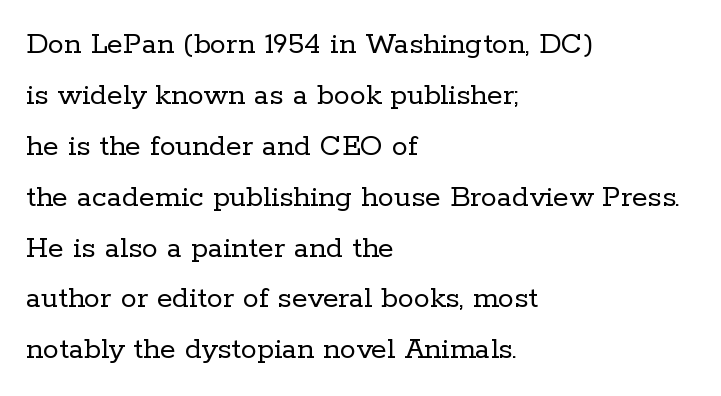
The image shows 32 px regular-weight serif type, upright; set left-aligned, normal line spacing (1.59x), normal letter spacing, not underlined; low stroke contrast and a medium x-height.
